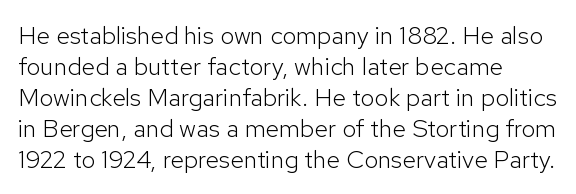
{"italic": "no", "bold": "no", "underline": "no", "align": "left", "line_spacing_ratio": 1.24, "letter_spacing": "normal", "letter_spacing_em": 0.0, "glyph_px": 25}
